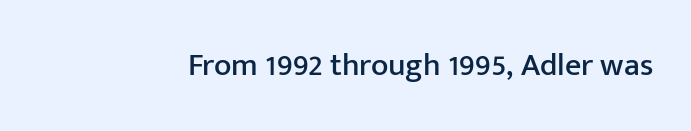
Rendered with straight, roman letterforms. You could not count columns in this text — the font is proportionally spaced. Rule under the text: the space is simply empty. The letters carry no serifs — their stems end cleanly without finishing strokes. This sample uses plain, unmodified letter spacing.
